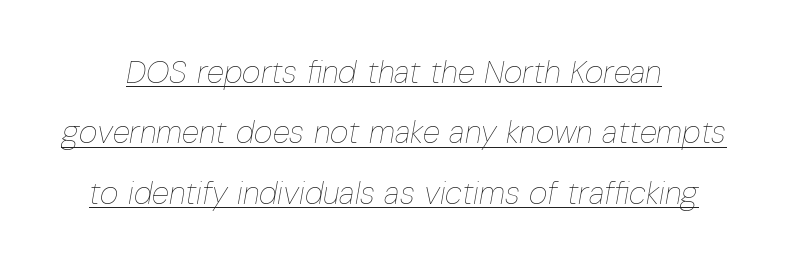
Q: Is the text bold? A: No.
Q: Is the text italic (slanted)? A: Yes, it leans right by about 10 degrees.
Q: Is the text underlined? A: Yes.
Q: Is the spacing between letters normal or unusually wide? A: Normal.
Q: Width (condensed, normal, or wide)? A: Condensed.
Q: Stroke contrast? A: Low.
Q: x-height? A: Medium.
Q: Monospaced? A: No.
